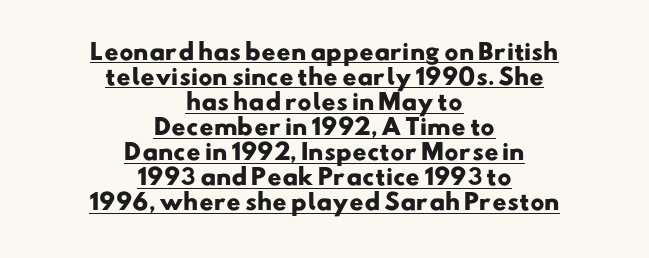
The image shows 22 px bold type; set centered, tight line spacing (1.14x), normal letter spacing, underlined.
